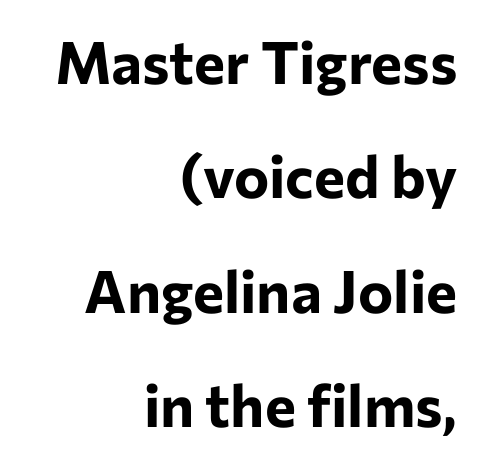
Think of a printed novel: that variable character pitch is what you see here. The paragraph has a hard right edge and a soft left edge. The glyphs are unaccompanied by any horizontal stroke below them. The passage shown has conventional tracking throughout. A typesetter would mark this as roman, not italic.
